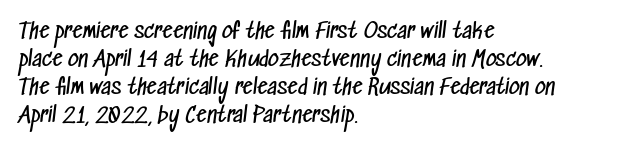
{"bold": "no", "underline": "no", "align": "left", "line_spacing": "normal", "line_spacing_ratio": 1.33, "letter_spacing": "normal", "letter_spacing_em": 0.0, "glyph_px": 21}
